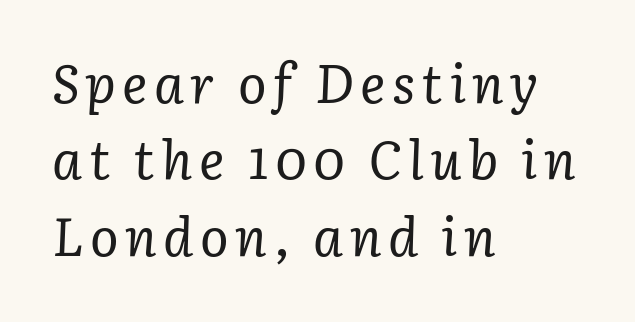
One-word summary of the alignment: left. Slant detected: the letters are inclined. The text was rendered using a seriffed face with decorative stroke endings. Baseline-to-baseline distance is the conventional proportion of letter height. Nobody drew a line under any word here. This sample has the flowing, uneven cadence of proportional lettering.
